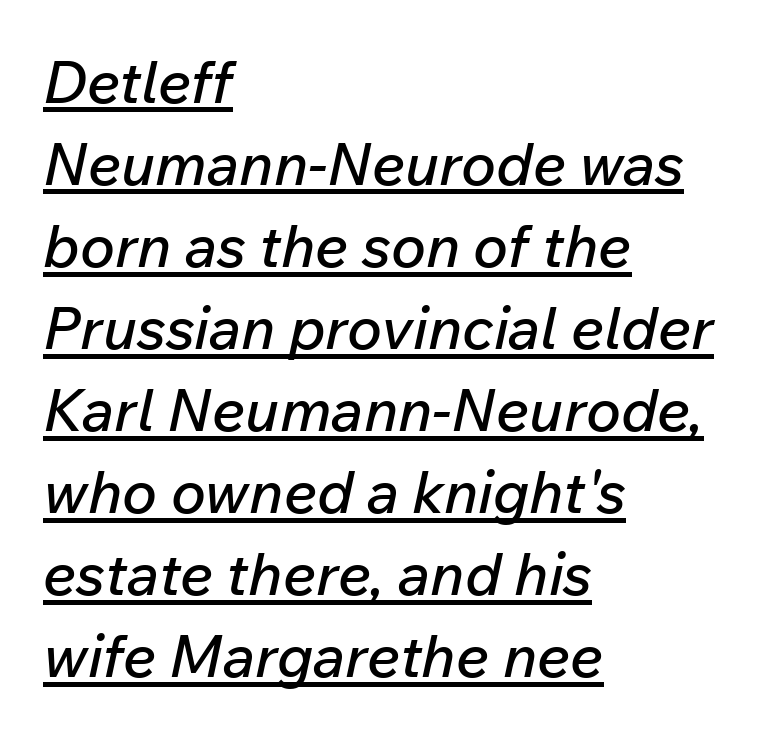
The glyphs look as if they've been sheared to an angle. Which margin do the lines hug? The left one — the right edge is uneven. The rendering uses the underline text-decoration. The passage shown stacks its lines at a standard gap. Nobody touched the tracking dial on this one. Think of a printed novel: that variable character pitch is what you see here.
